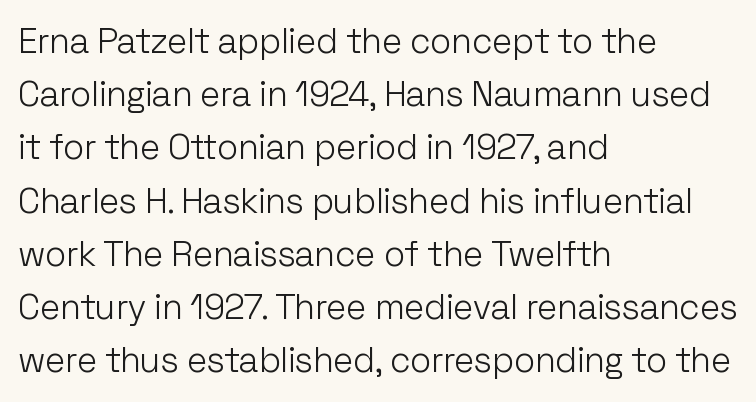
The image shows 35 px light sans-serif type, upright; set left-aligned, normal line spacing (1.52x), normal letter spacing, not underlined; low stroke contrast and a medium x-height.
